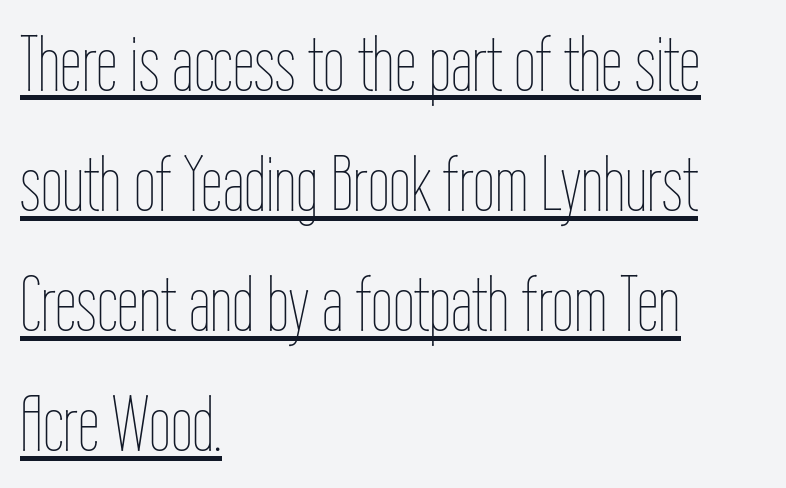
Q: Is the text bold? A: No.
Q: Is the text italic (slanted)? A: No, it is upright.
Q: Is the text underlined? A: Yes.
Q: How is the paragraph aligned? A: Left-aligned.
Q: Is the spacing between letters normal or unusually wide? A: Normal.
Q: Is the spacing between lines tight, normal or loose? A: Normal.
Q: Width (condensed, normal, or wide)? A: Condensed.
Q: Stroke contrast? A: Low.
Q: x-height? A: Medium.
Q: Monospaced? A: No.
